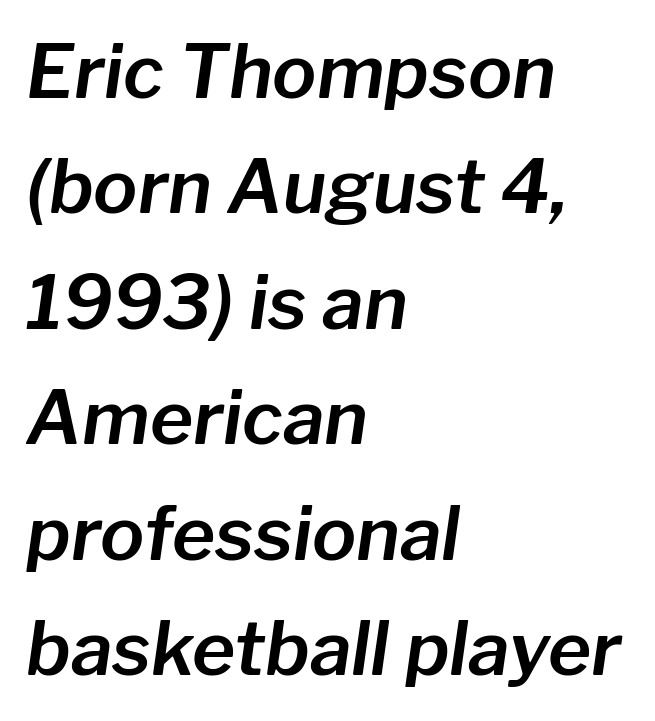
{"italic": "yes", "lean": "right", "slant_degrees": 8, "width": "normal", "stroke_contrast": "low", "x_height": "medium", "monospaced": "no", "underline": "no", "align": "left", "line_spacing": "normal", "line_spacing_ratio": 1.56, "letter_spacing": "normal", "letter_spacing_em": 0.0, "glyph_px": 74}
